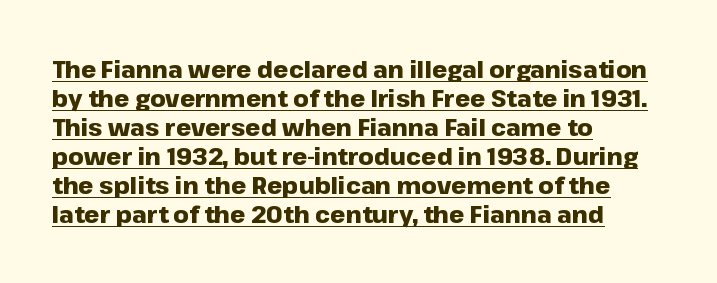
The rendered words wear a rule along their underside. Each line starts at the same left margin while the right side varies. The passage shown has conventional tracking throughout. Each glyph is drawn with heavy, bold strokes.
